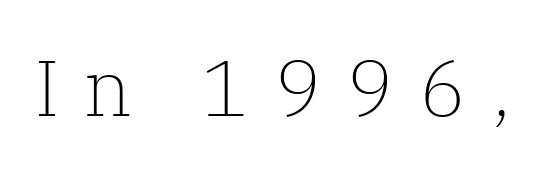
The image shows 79 px light serif type, upright; set unusually wide letter spacing (+0.32 em), not underlined; low stroke contrast and a medium x-height.
